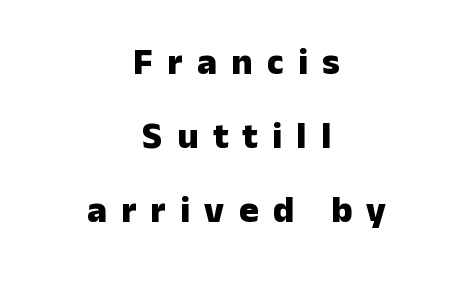
Q: Is the text bold? A: Yes.
Q: Is the text italic (slanted)? A: No, it is upright.
Q: Is the typeface a serif or a sans-serif typeface? A: Sans-serif.
Q: Is the text underlined? A: No.
Q: How is the paragraph aligned? A: Centered.
Q: Is the spacing between letters normal or unusually wide? A: Unusually wide.
Q: Is the spacing between lines tight, normal or loose? A: Loose.
Q: Width (condensed, normal, or wide)? A: Normal.
Q: Stroke contrast? A: Low.
Q: x-height? A: Medium.
Q: Monospaced? A: No.
